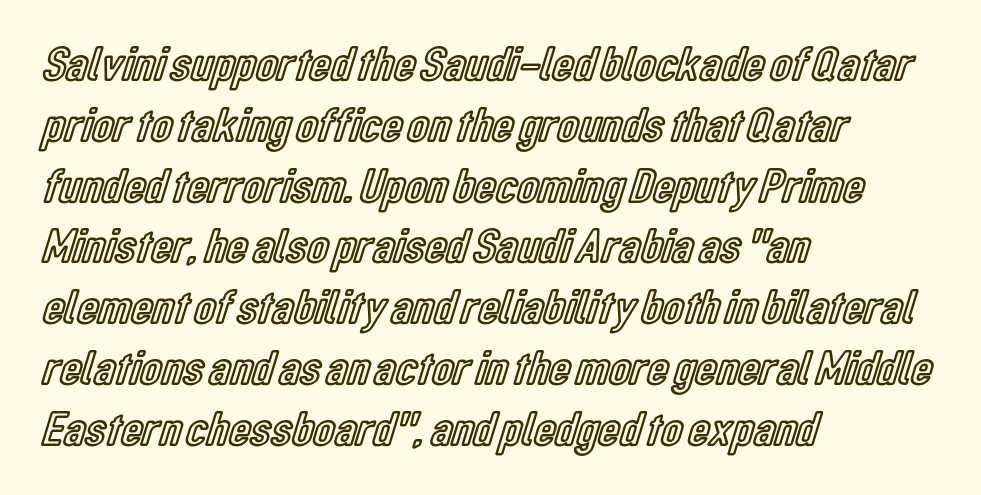
Q: Is the text italic (slanted)? A: Yes.
Q: Is the text underlined? A: No.
Q: How is the paragraph aligned? A: Left-aligned.
Q: Is the spacing between letters normal or unusually wide? A: Normal.
Q: Width (condensed, normal, or wide)? A: Condensed.
Q: x-height? A: Medium.
Q: Monospaced? A: No.
